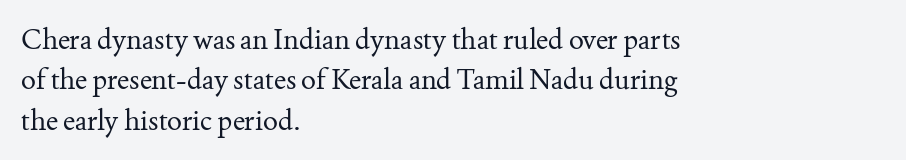
The image shows 28 px regular-weight serif type, upright; set left-aligned, normal line spacing (1.44x), normal letter spacing, not underlined; medium stroke contrast and a small x-height.
